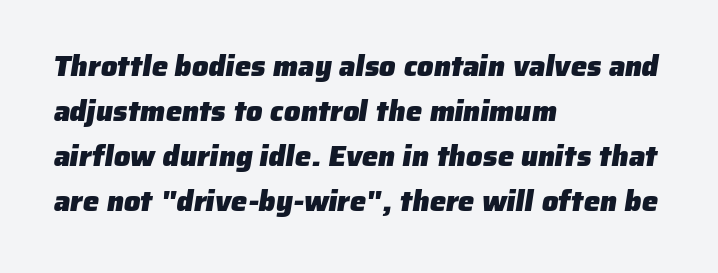
Q: Is the text bold? A: Yes.
Q: Is the typeface a serif or a sans-serif typeface? A: Sans-serif.
Q: Is the text underlined? A: No.
Q: How is the paragraph aligned? A: Left-aligned.
Q: Is the spacing between letters normal or unusually wide? A: Normal.
Q: Is the spacing between lines tight, normal or loose? A: Normal.
Q: Width (condensed, normal, or wide)? A: Normal.
Q: Stroke contrast? A: Low.
Q: x-height? A: Medium.
Q: Monospaced? A: No.
